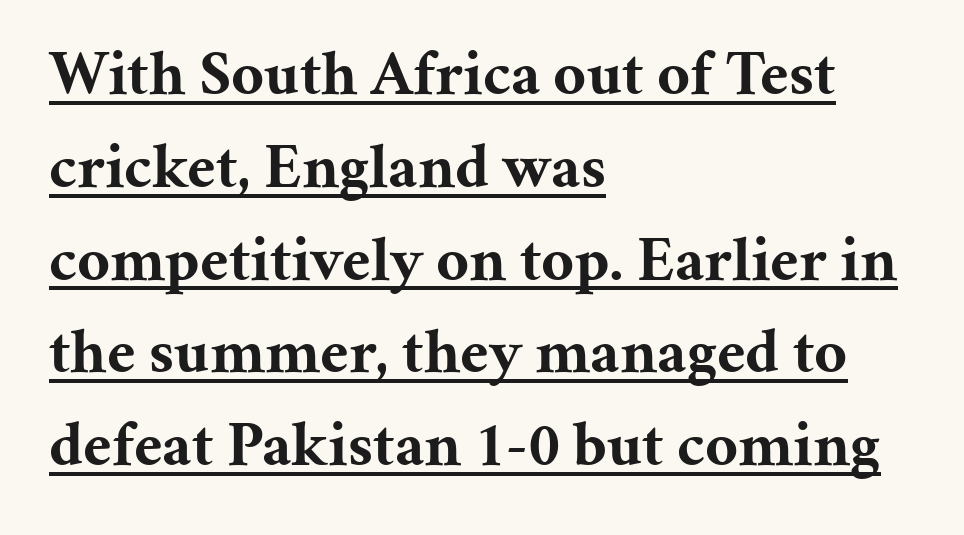
Q: Is the text bold? A: Yes.
Q: Is the text italic (slanted)? A: No, it is upright.
Q: Is the typeface a serif or a sans-serif typeface? A: Serif.
Q: Is the text underlined? A: Yes.
Q: How is the paragraph aligned? A: Left-aligned.
Q: Is the spacing between letters normal or unusually wide? A: Normal.
Q: Is the spacing between lines tight, normal or loose? A: Normal.
Q: Width (condensed, normal, or wide)? A: Normal.
Q: Stroke contrast? A: Medium.
Q: x-height? A: Medium.
Q: Monospaced? A: No.
